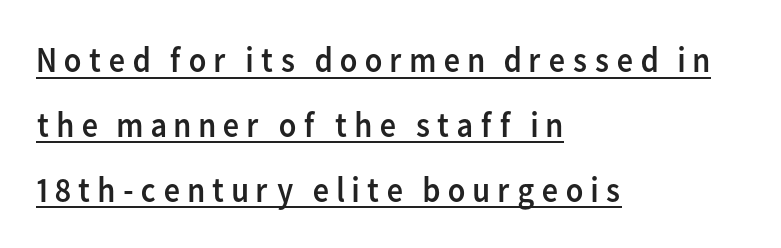
The image shows 36 px regular-weight sans-serif type, upright; set left-aligned, line spacing 1.8x, underlined; low stroke contrast and a medium x-height.
